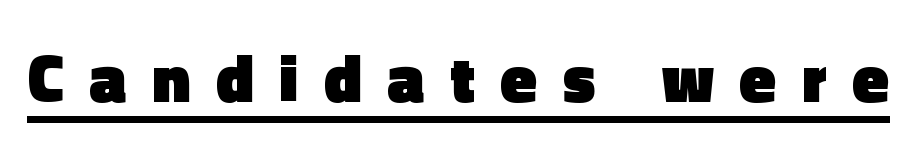
Q: Is the text bold? A: Yes.
Q: Is the text italic (slanted)? A: No, it is upright.
Q: Is the typeface a serif or a sans-serif typeface? A: Sans-serif.
Q: Is the text underlined? A: Yes.
Q: Is the spacing between letters normal or unusually wide? A: Unusually wide.
Q: Width (condensed, normal, or wide)? A: Normal.
Q: x-height? A: Medium.
Q: Monospaced? A: No.
